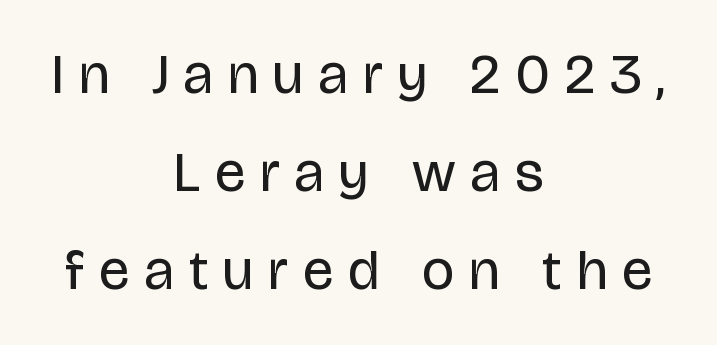
Q: Is the text bold? A: No.
Q: Is the text italic (slanted)? A: No, it is upright.
Q: Is the typeface a serif or a sans-serif typeface? A: Sans-serif.
Q: Is the text underlined? A: No.
Q: How is the paragraph aligned? A: Centered.
Q: Is the spacing between letters normal or unusually wide? A: Unusually wide.
Q: Width (condensed, normal, or wide)? A: Condensed.
Q: Stroke contrast? A: Low.
Q: x-height? A: Large.
Q: Monospaced? A: No.
